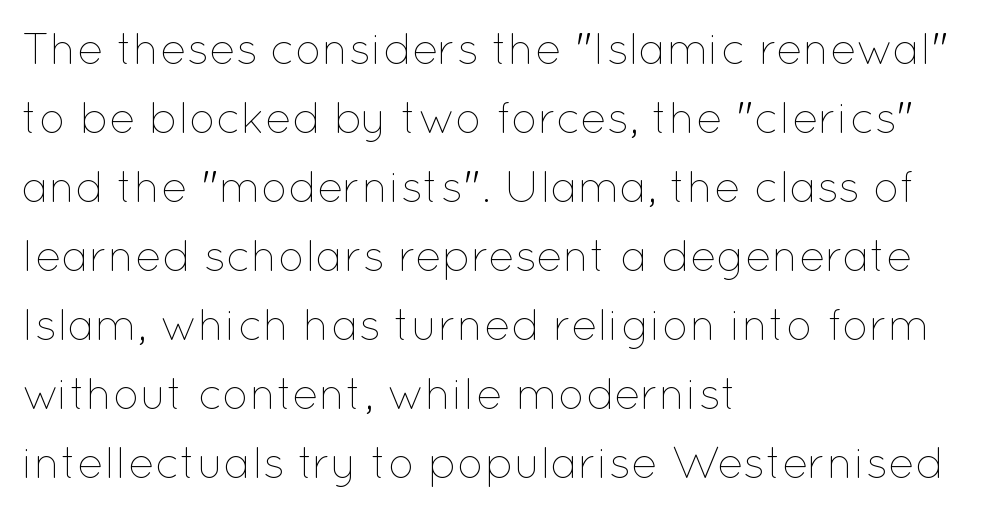
Q: Is the text bold? A: No.
Q: Is the text italic (slanted)? A: No, it is upright.
Q: Is the text underlined? A: No.
Q: How is the paragraph aligned? A: Left-aligned.
Q: Is the spacing between letters normal or unusually wide? A: Normal.
Q: Is the spacing between lines tight, normal or loose? A: Normal.
Q: Width (condensed, normal, or wide)? A: Normal.
Q: Stroke contrast? A: Low.
Q: x-height? A: Medium.
Q: Monospaced? A: No.
